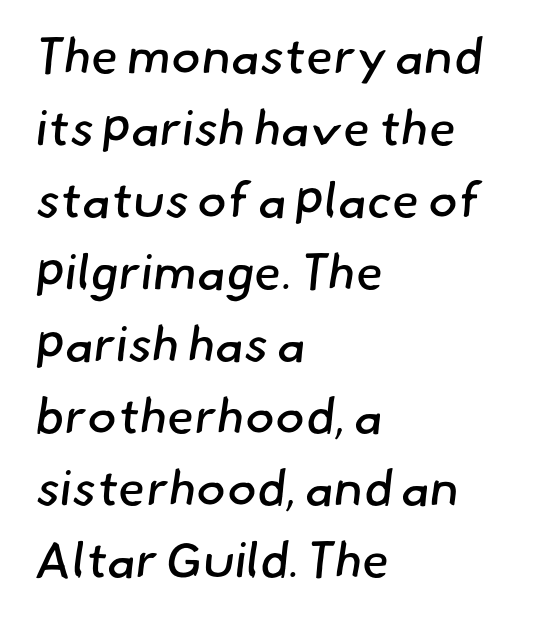
Q: Is the text bold? A: No.
Q: Is the typeface a serif or a sans-serif typeface? A: Sans-serif.
Q: Is the text underlined? A: No.
Q: How is the paragraph aligned? A: Left-aligned.
Q: Is the spacing between letters normal or unusually wide? A: Normal.
Q: Is the spacing between lines tight, normal or loose? A: Normal.
Q: Width (condensed, normal, or wide)? A: Normal.
Q: Stroke contrast? A: Low.
Q: x-height? A: Small.
Q: Monospaced? A: No.
